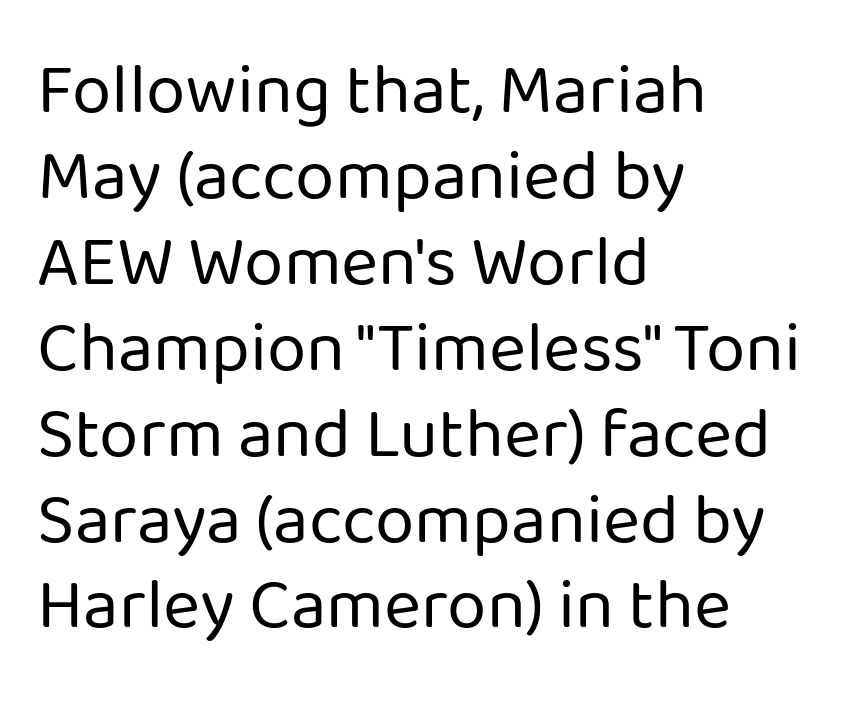
Q: Is the text bold? A: No.
Q: Is the text italic (slanted)? A: No, it is upright.
Q: Is the typeface a serif or a sans-serif typeface? A: Sans-serif.
Q: Is the text underlined? A: No.
Q: How is the paragraph aligned? A: Left-aligned.
Q: Is the spacing between letters normal or unusually wide? A: Normal.
Q: Width (condensed, normal, or wide)? A: Normal.
Q: Stroke contrast? A: Low.
Q: x-height? A: Medium.
Q: Monospaced? A: No.
